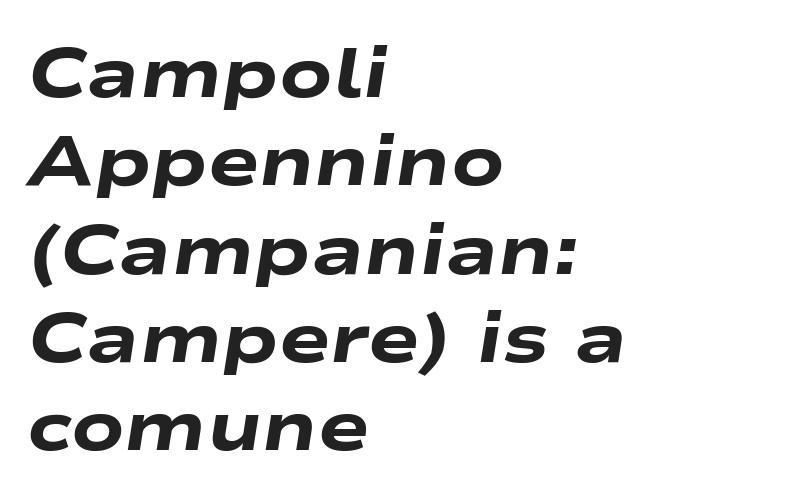
{"italic": "yes", "lean": "right", "slant_degrees": 9, "bold": "yes", "weight": "heavy", "width": "wide", "stroke_contrast": "low", "x_height": "medium", "monospaced": "no", "underline": "no", "align": "left", "line_spacing": "normal", "line_spacing_ratio": 1.28, "letter_spacing": "normal", "letter_spacing_em": 0.0, "glyph_px": 69}
